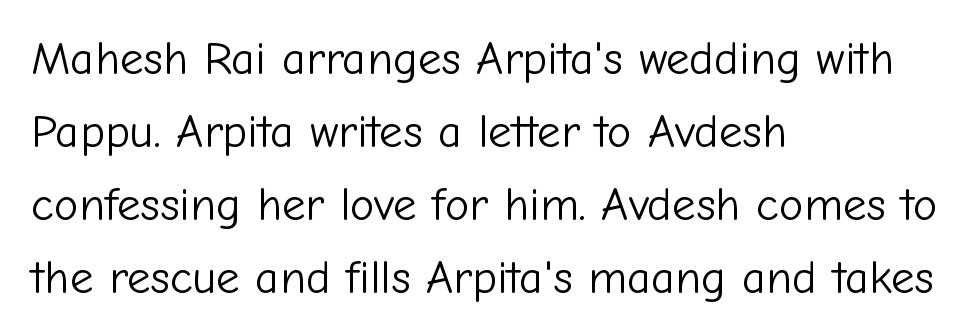
{"serif": "no", "italic": "no", "bold": "no", "weight": "light", "width": "normal", "stroke_contrast": "low", "x_height": "medium", "monospaced": "no", "underline": "no", "align": "left", "line_spacing": "normal", "line_spacing_ratio": 1.55, "letter_spacing": "normal", "letter_spacing_em": 0.0, "glyph_px": 47}
